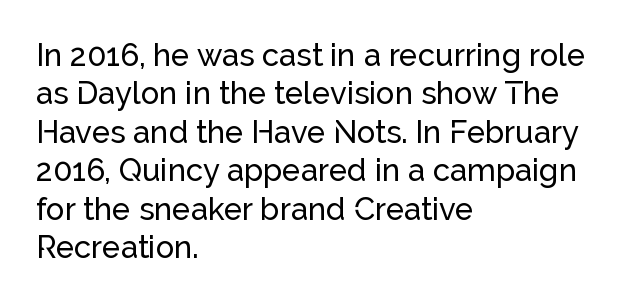
The image shows 31 px sans-serif type, upright; set left-aligned, line spacing 1.24x, normal letter spacing, not underlined; low stroke contrast and a medium x-height.
